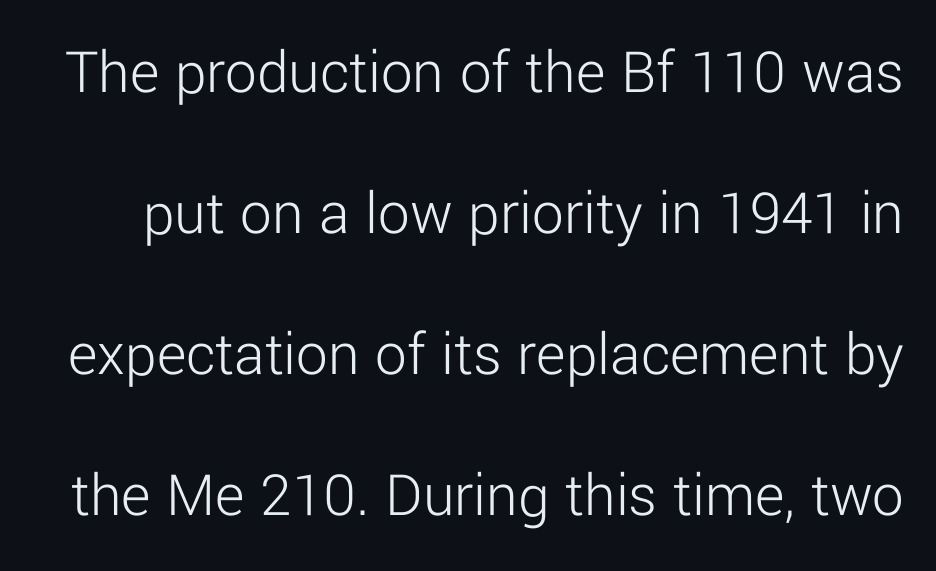
Q: Is the text bold? A: No.
Q: Is the text italic (slanted)? A: No, it is upright.
Q: Is the typeface a serif or a sans-serif typeface? A: Sans-serif.
Q: Is the text underlined? A: No.
Q: Is the spacing between letters normal or unusually wide? A: Normal.
Q: Is the spacing between lines tight, normal or loose? A: Loose.
Q: Width (condensed, normal, or wide)? A: Normal.
Q: Stroke contrast? A: Low.
Q: x-height? A: Medium.
Q: Monospaced? A: No.
